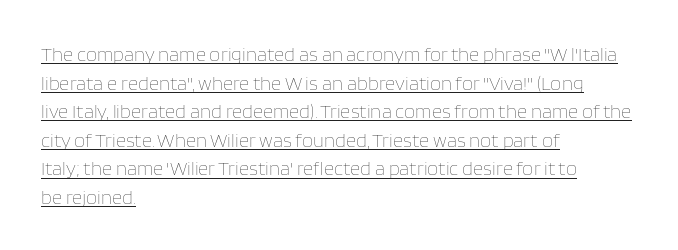
The image shows 20 px text type, upright; set left-aligned, normal line spacing (1.43x), normal letter spacing, underlined.
